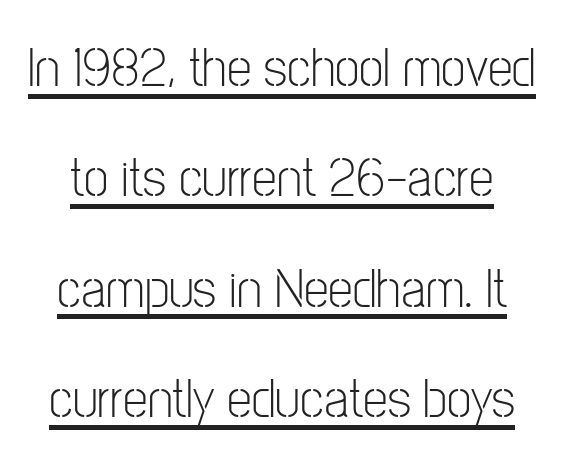
The vertical gap from one line to the next is large. Notice how the stems are strictly vertical — no italics here. Compared with typical body copy, the letter spacing here is the same. The font sits on the lighter half of the weight spectrum, regular included.
